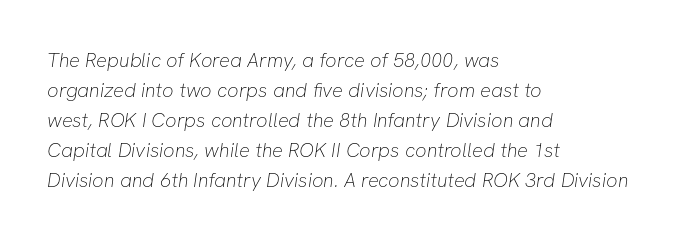
{"bold": "no", "underline": "no", "align": "left", "line_spacing": "normal", "line_spacing_ratio": 1.5, "letter_spacing": "normal", "letter_spacing_em": 0.0, "glyph_px": 20}
